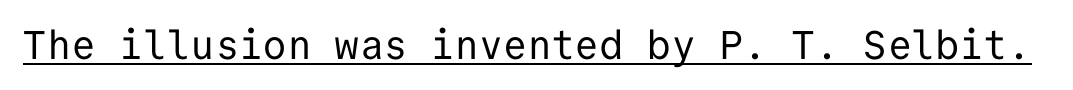
Q: Is the text bold? A: No.
Q: Is the text italic (slanted)? A: No, it is upright.
Q: Is the typeface a serif or a sans-serif typeface? A: Sans-serif.
Q: Is the text underlined? A: Yes.
Q: Is the spacing between letters normal or unusually wide? A: Normal.
Q: Width (condensed, normal, or wide)? A: Normal.
Q: Stroke contrast? A: Low.
Q: x-height? A: Medium.
Q: Monospaced? A: Yes.
